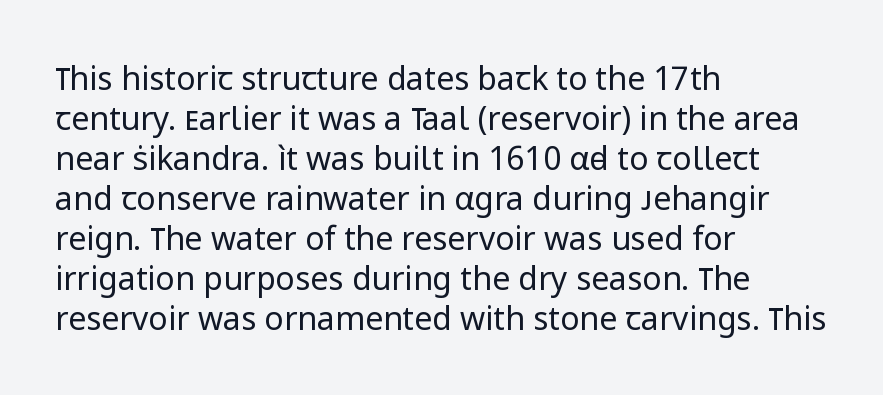
Q: Is the text bold? A: No.
Q: Is the text italic (slanted)? A: No, it is upright.
Q: Is the typeface a serif or a sans-serif typeface? A: Sans-serif.
Q: Is the text underlined? A: No.
Q: How is the paragraph aligned? A: Left-aligned.
Q: Is the spacing between letters normal or unusually wide? A: Normal.
Q: Is the spacing between lines tight, normal or loose? A: Normal.
Q: Width (condensed, normal, or wide)? A: Normal.
Q: Stroke contrast? A: Low.
Q: x-height? A: Medium.
Q: Monospaced? A: No.
